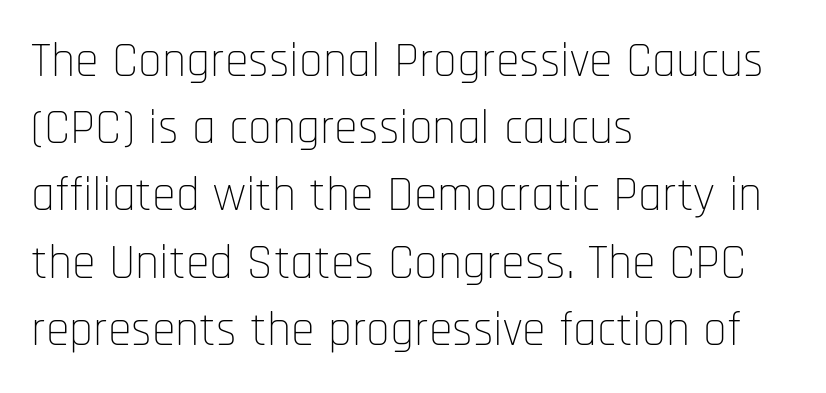
The image shows 48 px thin, condensed sans-serif type, upright; set left-aligned, normal line spacing (1.4x), normal letter spacing, not underlined; low stroke contrast and a large x-height.
